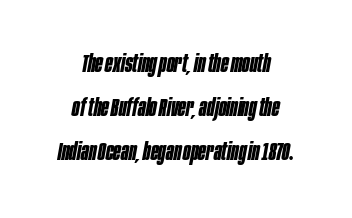
The image shows 25 px bold type, italic (leaning right); set centered, line spacing 1.76x, normal letter spacing, not underlined.
